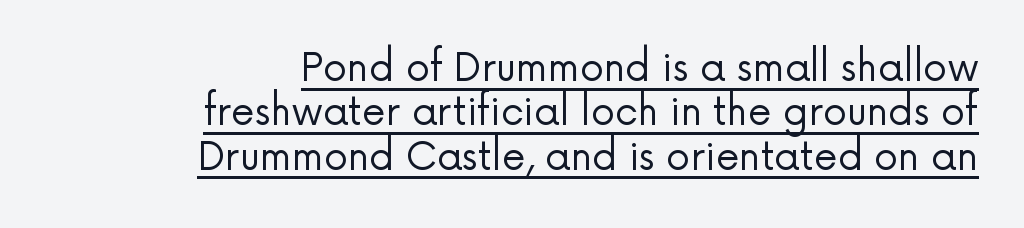
{"serif": "no", "italic": "no", "bold": "no", "weight": "regular", "width": "normal", "stroke_contrast": "low", "x_height": "medium", "monospaced": "no", "underline": "yes", "align": "right", "line_spacing_ratio": 1.17, "letter_spacing": "normal", "letter_spacing_em": 0.0, "glyph_px": 38}
